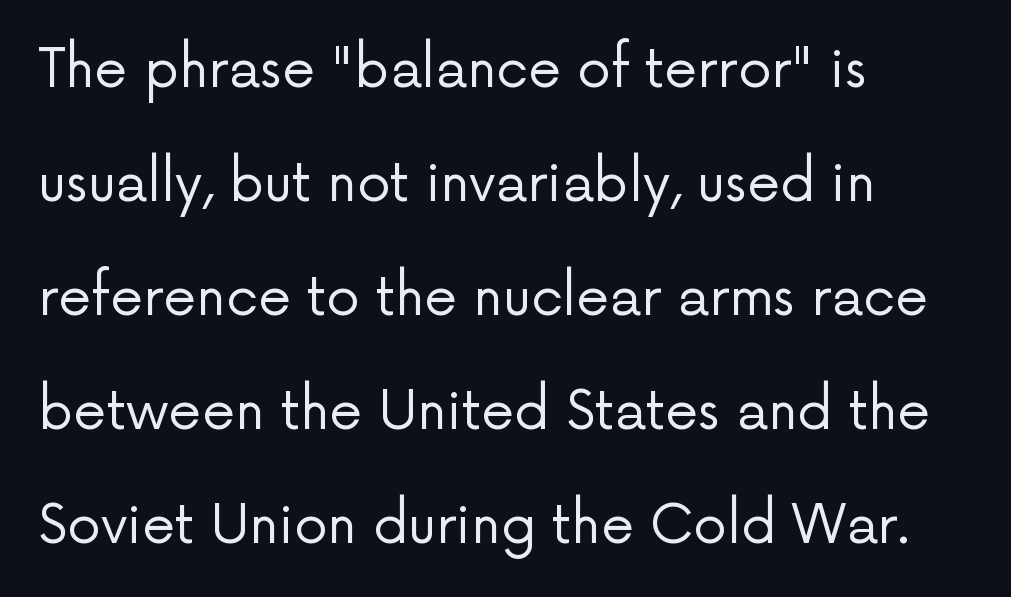
{"serif": "no", "italic": "no", "bold": "no", "weight": "regular", "width": "normal", "stroke_contrast": "low", "x_height": "medium", "monospaced": "no", "underline": "no", "align": "left", "line_spacing": "loose", "line_spacing_ratio": 2.15, "letter_spacing": "normal", "letter_spacing_em": 0.0, "glyph_px": 53}
